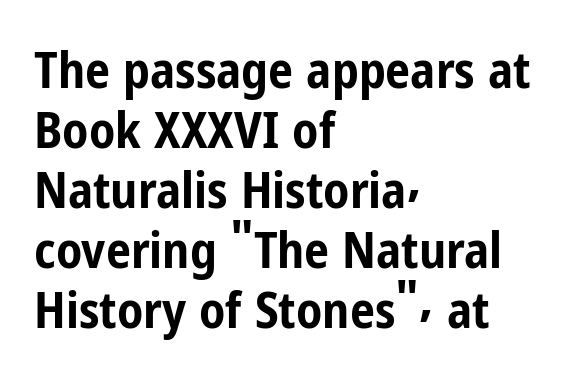
Q: Is the text bold? A: Yes.
Q: Is the text italic (slanted)? A: No, it is upright.
Q: Is the typeface a serif or a sans-serif typeface? A: Sans-serif.
Q: Is the text underlined? A: No.
Q: How is the paragraph aligned? A: Left-aligned.
Q: Is the spacing between letters normal or unusually wide? A: Normal.
Q: Width (condensed, normal, or wide)? A: Condensed.
Q: Stroke contrast? A: Low.
Q: x-height? A: Medium.
Q: Monospaced? A: No.
